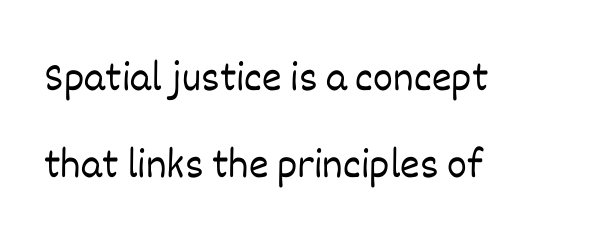
Leftover space on each line is placed entirely after the last word. Is this a fixed-width face? No — the glyphs have proportional, varying widths. The gap between lines stays unmarked. Designer's note — italics off, roman on.
